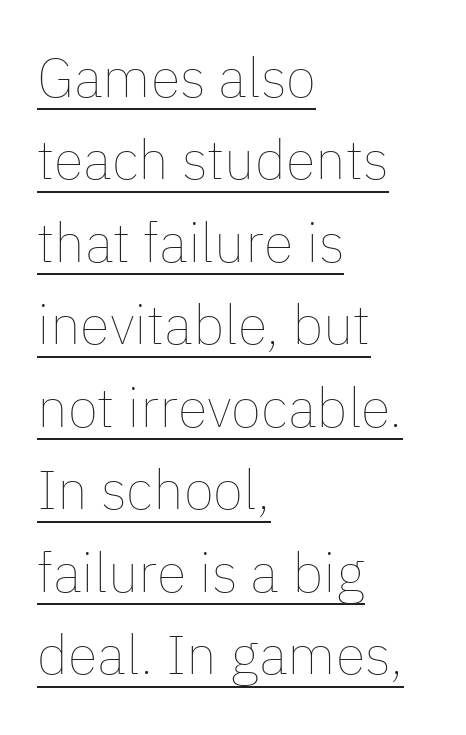
Letter spacing: default. A typesetter would call this proportional, since set widths differ per character. The glyphs are accompanied by a horizontal stroke just below them. These lines were composed using upright roman letters.
